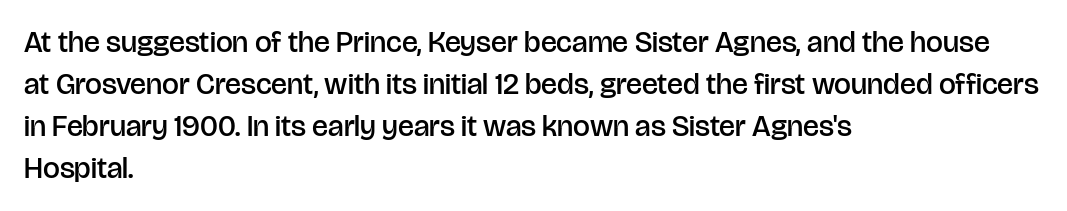
Regarding serifs, this sample does without them. The passage shown is not underscored anywhere. The letters stand upright; this is a roman face. Tracking here is standard; glyphs follow each other at the usual distance. Each letter keeps its own natural width here, so spacing adapts to shape.
